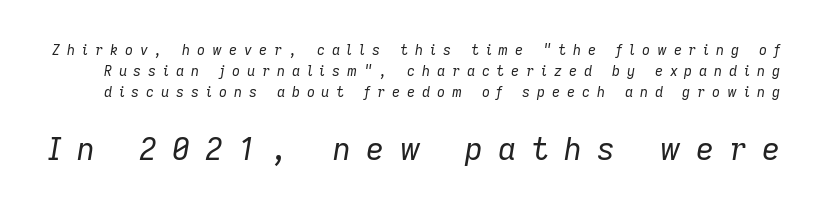
The image shows 31 px regular-weight type, italic (leaning right); set normal line spacing (1.51x), unusually wide letter spacing (+0.49 em), not underlined; the second (bottom) block is 2.21x larger; low stroke contrast and a medium x-height.
